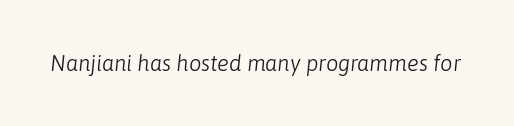
Q: Is the text bold? A: No.
Q: Is the text italic (slanted)? A: Yes, it leans right by about 6 degrees.
Q: Is the text underlined? A: No.
Q: Is the spacing between letters normal or unusually wide? A: Normal.
